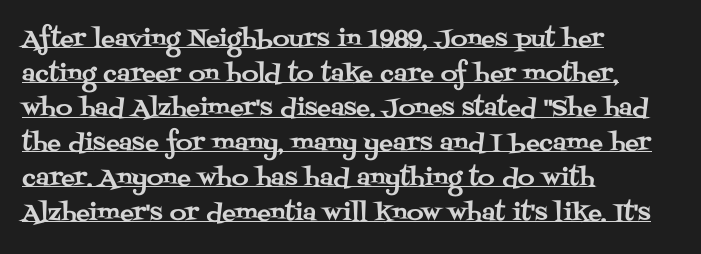
The image shows 23 px text type, upright; set left-aligned, normal line spacing (1.51x), normal letter spacing, underlined.
